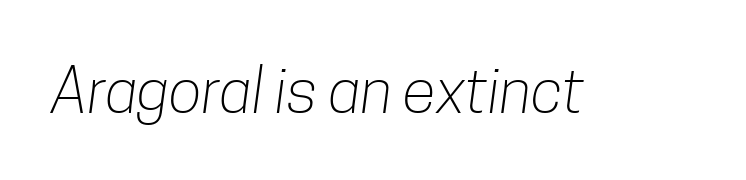
The image shows 62 px light, condensed sans-serif type; set normal letter spacing, not underlined; low stroke contrast and a medium x-height.
